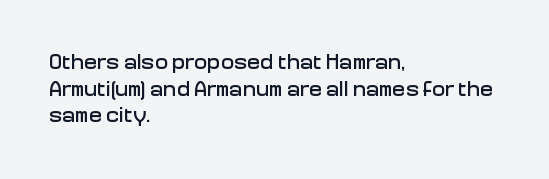
{"italic": "no", "underline": "no", "align": "left", "line_spacing_ratio": 1.21, "letter_spacing": "normal", "letter_spacing_em": 0.0, "glyph_px": 22}
